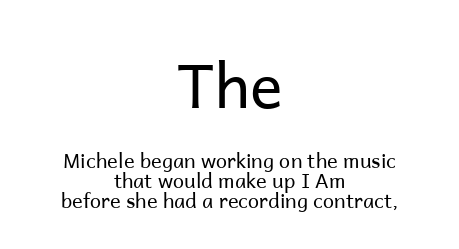
Q: Is the text bold? A: No.
Q: Is the text italic (slanted)? A: No, it is upright.
Q: Is the typeface a serif or a sans-serif typeface? A: Sans-serif.
Q: Is the text underlined? A: No.
Q: How is the paragraph aligned? A: Centered.
Q: Is the spacing between letters normal or unusually wide? A: Normal.
Q: Is the spacing between lines tight, normal or loose? A: Tight.
Q: Which block of text is set in a larger size, the first (top) or the second (bottom)? A: The first (top) one.
Q: Width (condensed, normal, or wide)? A: Normal.
Q: Stroke contrast? A: Low.
Q: x-height? A: Medium.
Q: Monospaced? A: No.
